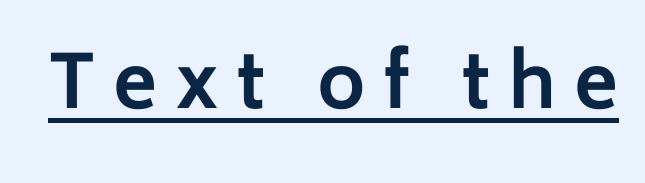
{"serif": "no", "italic": "no", "bold": "yes", "weight": "bold", "width": "normal", "stroke_contrast": "low", "x_height": "medium", "monospaced": "no", "underline": "yes", "letter_spacing": "wide", "letter_spacing_em": 0.24, "glyph_px": 73}
